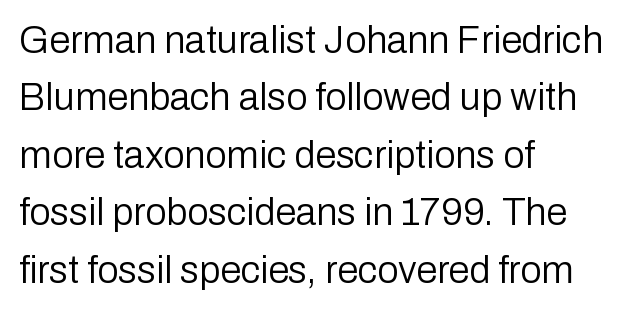
Any mark beneath the type? The region is blank. The face used here is a sans, in the tradition of grotesques and geometrics. These lines are rendered in a variable-pitch font. Line spacing here is normal. A classic flush-left, rag-right setting is used for this passage. These lines were composed using upright roman letters.
